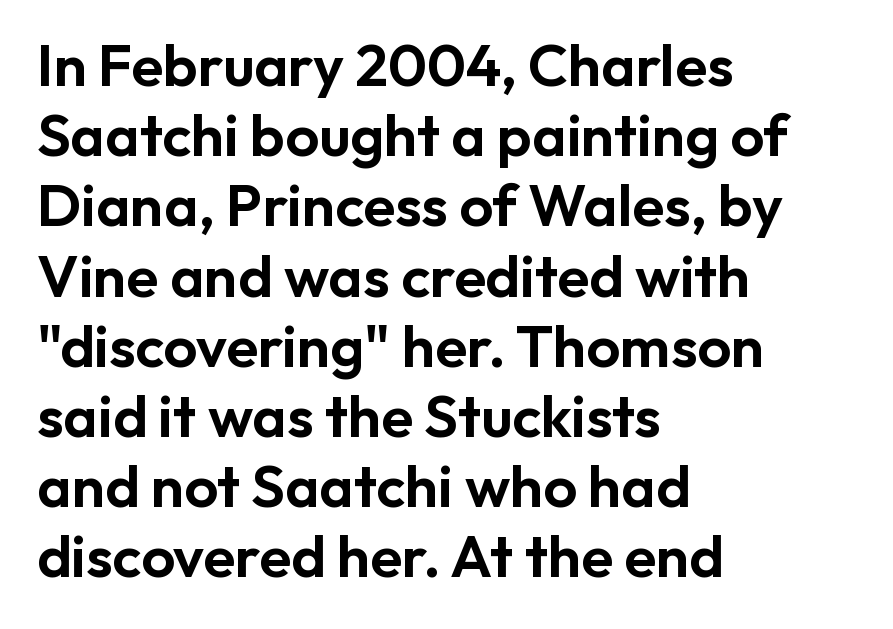
Q: Is the text italic (slanted)? A: No, it is upright.
Q: Is the typeface a serif or a sans-serif typeface? A: Sans-serif.
Q: Is the text underlined? A: No.
Q: How is the paragraph aligned? A: Left-aligned.
Q: Is the spacing between letters normal or unusually wide? A: Normal.
Q: Width (condensed, normal, or wide)? A: Normal.
Q: Stroke contrast? A: Low.
Q: x-height? A: Medium.
Q: Monospaced? A: No.
